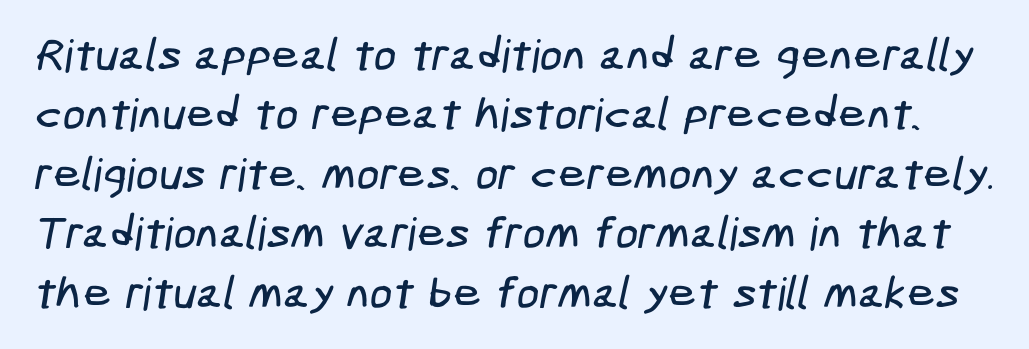
Q: Is the typeface a serif or a sans-serif typeface? A: Sans-serif.
Q: Is the text underlined? A: No.
Q: Is the spacing between letters normal or unusually wide? A: Normal.
Q: Is the spacing between lines tight, normal or loose? A: Normal.
Q: Width (condensed, normal, or wide)? A: Condensed.
Q: Stroke contrast? A: Low.
Q: x-height? A: Medium.
